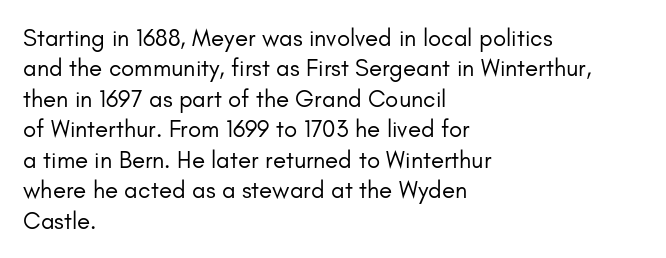
The image shows 24 px text type, upright; set left-aligned, normal line spacing (1.27x), normal letter spacing, not underlined.
